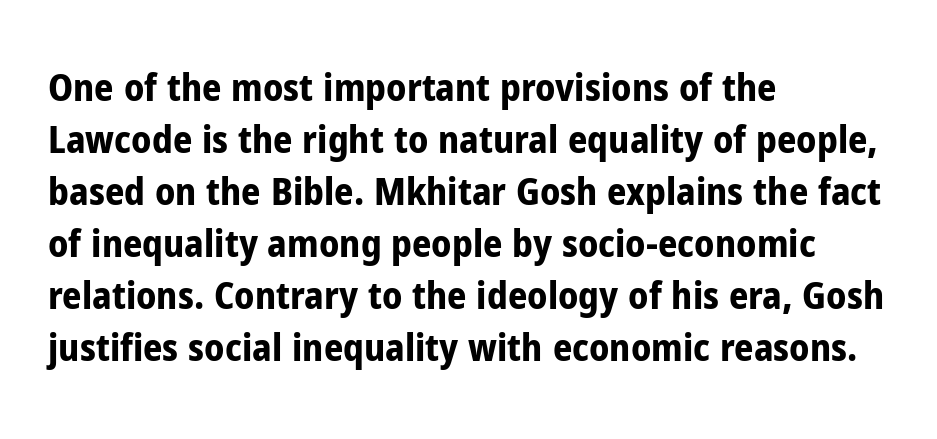
Serifs: no, the terminals of the letterforms are clean. Does the copy run flush right? No — it runs flush left. Rendered with straight, roman letterforms. Proportional: the letters do not fall into vertical columns.
